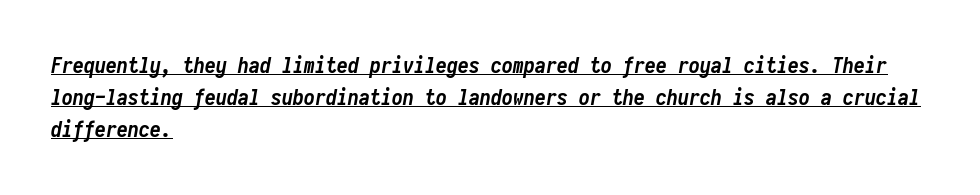
Q: Is the text bold? A: Yes.
Q: Is the text italic (slanted)? A: Yes, it leans right by about 10 degrees.
Q: Is the text underlined? A: Yes.
Q: How is the paragraph aligned? A: Left-aligned.
Q: Is the spacing between letters normal or unusually wide? A: Normal.
Q: Is the spacing between lines tight, normal or loose? A: Normal.
